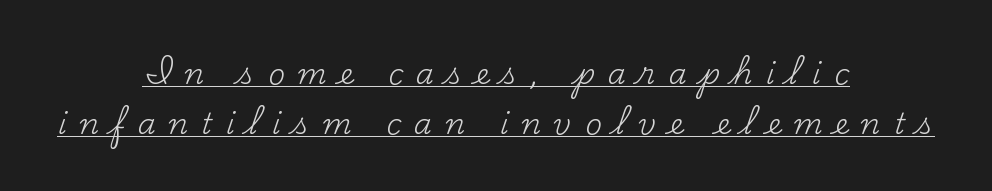
Where is the straight margin? There isn't one; the lines are centered. Short note: letters widely spaced. Glance below the letters and you will spot a drawn line. Caption: face not bold, strokes unweighted.
